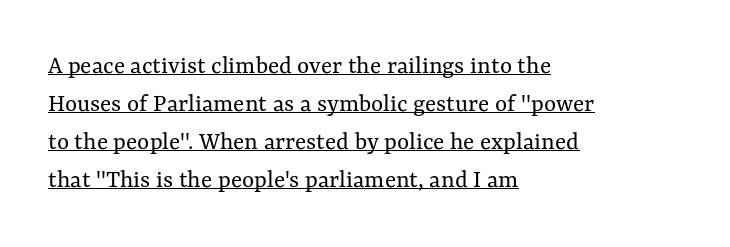
The image shows 26 px text type, upright; set left-aligned, normal line spacing (1.46x), normal letter spacing, underlined.
